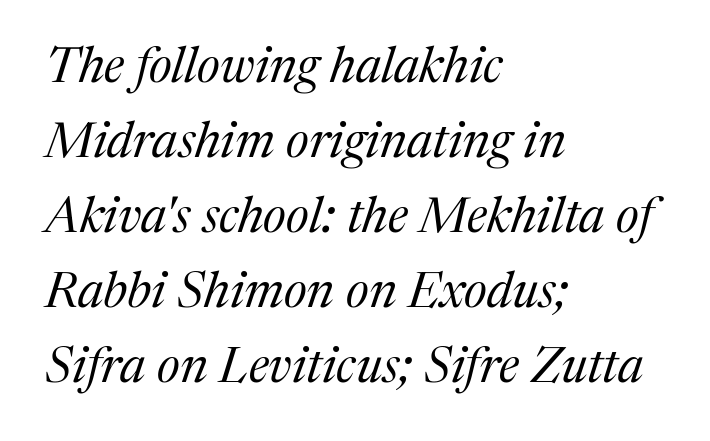
Q: Is the text bold? A: No.
Q: Is the text italic (slanted)? A: Yes, it leans right by about 17 degrees.
Q: Is the typeface a serif or a sans-serif typeface? A: Serif.
Q: Is the text underlined? A: No.
Q: How is the paragraph aligned? A: Left-aligned.
Q: Is the spacing between letters normal or unusually wide? A: Normal.
Q: Is the spacing between lines tight, normal or loose? A: Normal.
Q: Width (condensed, normal, or wide)? A: Normal.
Q: Stroke contrast? A: Medium.
Q: x-height? A: Medium.
Q: Monospaced? A: No.
